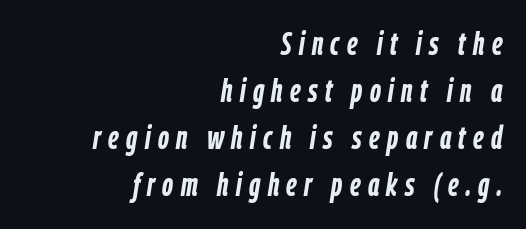
The image shows 32 px semibold, condensed type, italic (leaning right); set right-aligned, normal line spacing (1.47x), unusually wide letter spacing (+0.23 em), not underlined; low stroke contrast and a medium x-height.
